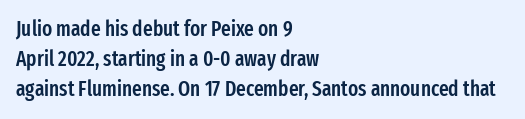
Vertical spacing — default. These lines stack with their left ends in a neat column. A typesetter would mark this as roman, not italic. Only glyphs here, with clear space below each row. What stands out about the letter spacing? Nothing — it is the standard amount.
